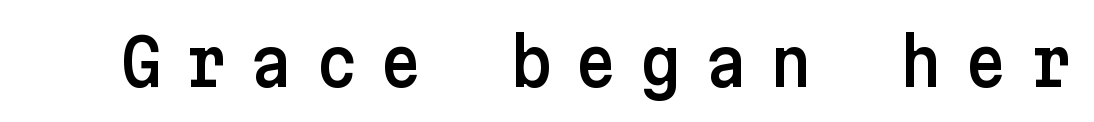
{"serif": "no", "italic": "no", "width": "normal", "stroke_contrast": "low", "x_height": "medium", "underline": "no", "letter_spacing": "wide", "letter_spacing_em": 0.35, "glyph_px": 65}
